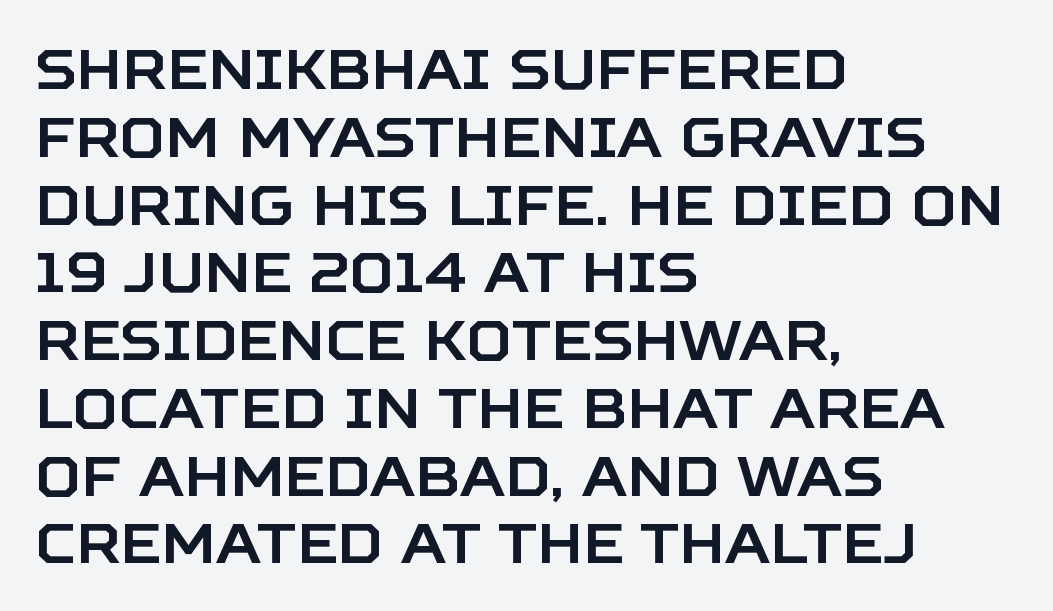
The image shows 56 px sans-serif type, upright; set left-aligned, line spacing 1.21x, normal letter spacing, not underlined; low stroke contrast and a large x-height.
